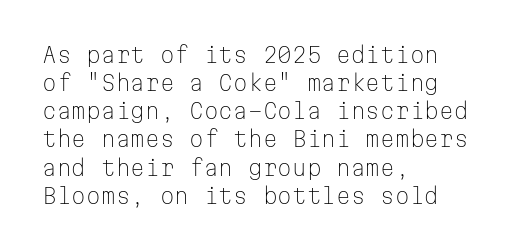
Visually the block forms a straight wall on the left and a jagged coastline on the right. Style check: upright. Bold? No — there's no thickening of the strokes. Notice how descenders clear the ascenders below comfortably — that's standard leading. Each word holds together tightly as a unit, with standard inter-letter gaps.
